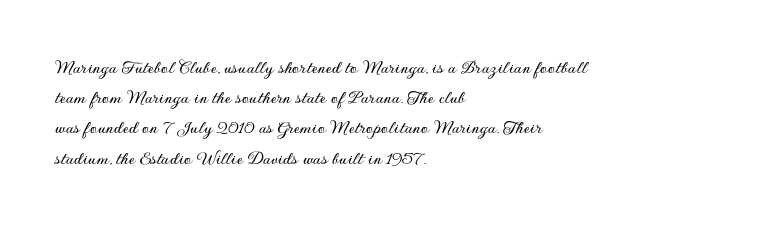
Words float on clear page, feet unadorned. Is there much room between lines? A standard amount, neither cramped nor airy. This sample is left-justified, so line endings fall wherever the words run out. Between one letter and the next there's only the usual sliver of space.
